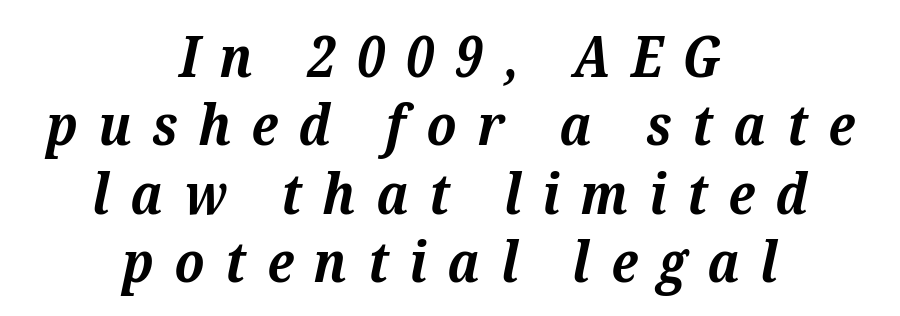
Do the characters align in a grid? No, the font is proportional. These lines are centered, leaving both edges ragged. Rule under the text: the space is simply empty. Serifs: yes, visible at the terminals of the letterforms. Substantial extra tracking has been applied to these lines. On the weight axis this lands at bold, roughly 700.
